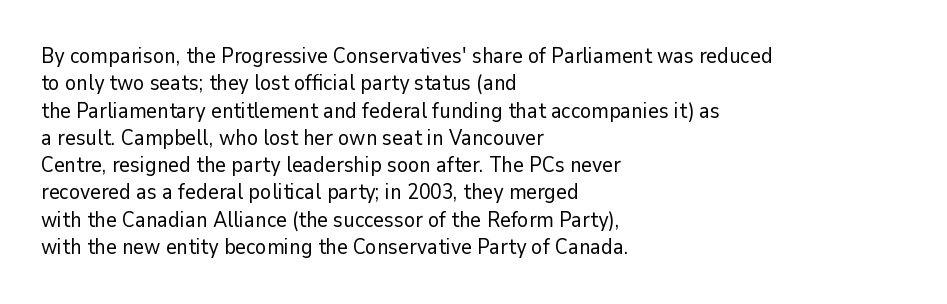
{"italic": "no", "bold": "no", "underline": "no", "align": "left", "line_spacing": "normal", "line_spacing_ratio": 1.3, "letter_spacing": "normal", "letter_spacing_em": 0.0, "glyph_px": 21}
